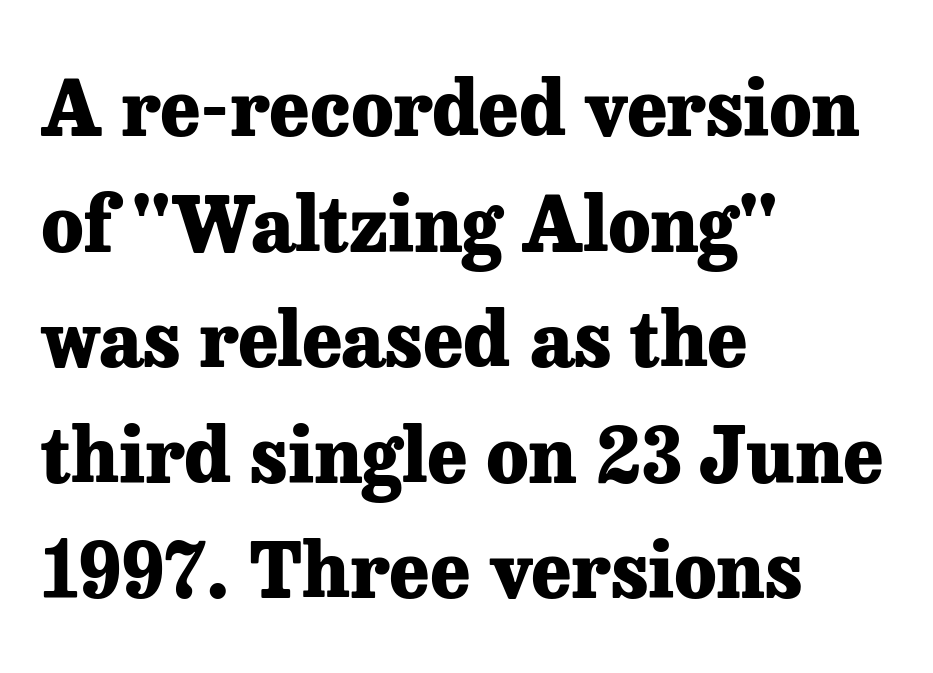
The image shows 76 px heavy serif type, upright; set left-aligned, normal line spacing (1.52x), normal letter spacing, not underlined; low stroke contrast and a medium x-height.
